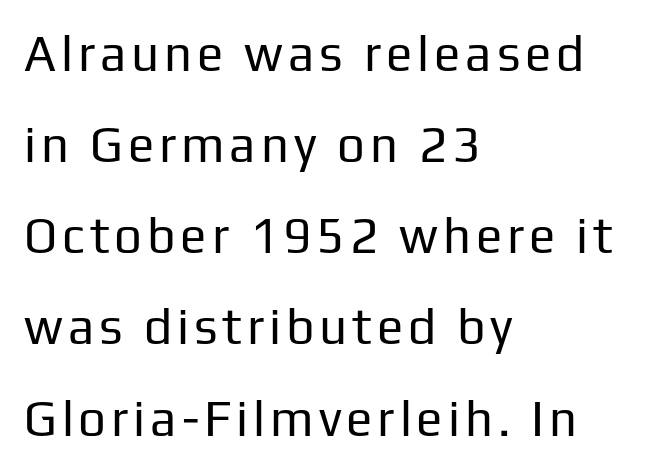
Q: Is the text bold? A: No.
Q: Is the text italic (slanted)? A: No, it is upright.
Q: Is the typeface a serif or a sans-serif typeface? A: Sans-serif.
Q: Is the text underlined? A: No.
Q: How is the paragraph aligned? A: Left-aligned.
Q: Width (condensed, normal, or wide)? A: Normal.
Q: Stroke contrast? A: Low.
Q: x-height? A: Medium.
Q: Monospaced? A: No.
